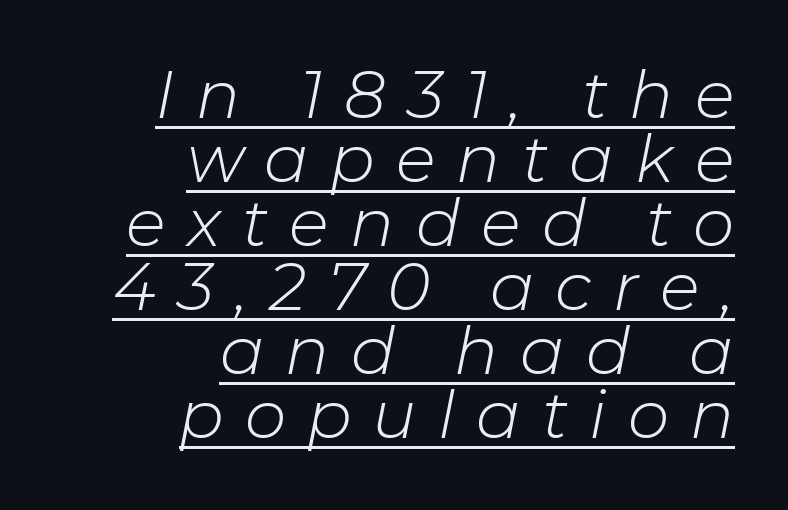
Q: Is the text bold? A: No.
Q: Is the text italic (slanted)? A: Yes, it leans right by about 11 degrees.
Q: Is the text underlined? A: Yes.
Q: How is the paragraph aligned? A: Right-aligned.
Q: Is the spacing between letters normal or unusually wide? A: Unusually wide.
Q: Is the spacing between lines tight, normal or loose? A: Tight.
Q: Width (condensed, normal, or wide)? A: Normal.
Q: Stroke contrast? A: Low.
Q: x-height? A: Medium.
Q: Monospaced? A: No.
